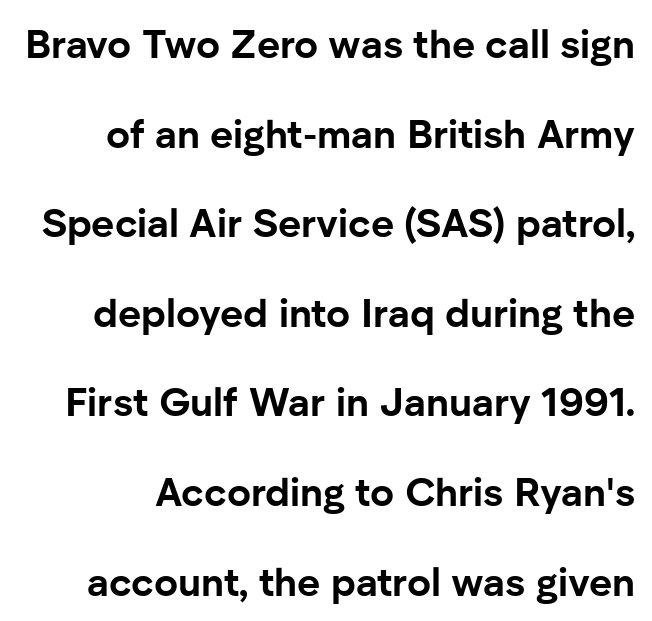
The image shows 40 px bold sans-serif type, upright; set loose line spacing (2.24x), normal letter spacing, not underlined; low stroke contrast and a medium x-height.
